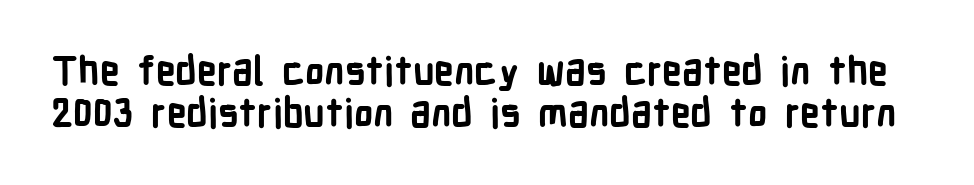
Q: Is the text bold? A: Yes.
Q: Is the text italic (slanted)? A: No, it is upright.
Q: Is the typeface a serif or a sans-serif typeface? A: Sans-serif.
Q: Is the text underlined? A: No.
Q: Is the spacing between letters normal or unusually wide? A: Normal.
Q: Is the spacing between lines tight, normal or loose? A: Tight.
Q: Width (condensed, normal, or wide)? A: Condensed.
Q: Stroke contrast? A: Low.
Q: x-height? A: Medium.
Q: Monospaced? A: No.
